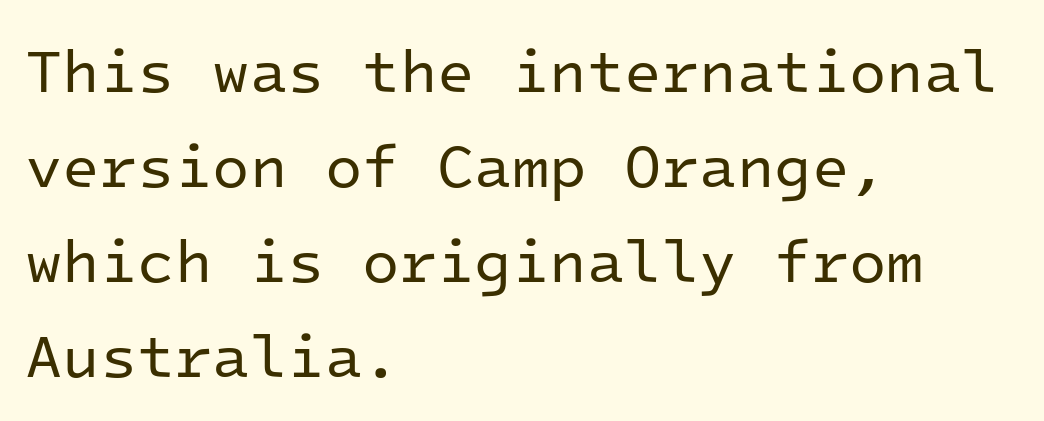
{"serif": "no", "italic": "no", "bold": "no", "weight": "regular", "width": "normal", "stroke_contrast": "low", "x_height": "medium", "monospaced": "yes", "underline": "no", "align": "left", "line_spacing": "normal", "line_spacing_ratio": 1.56, "letter_spacing": "normal", "letter_spacing_em": 0.0, "glyph_px": 61}
